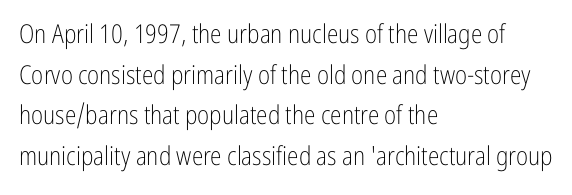
{"italic": "no", "bold": "no", "underline": "no", "align": "left", "line_spacing": "normal", "line_spacing_ratio": 1.56, "letter_spacing": "normal", "letter_spacing_em": 0.0, "glyph_px": 26}
